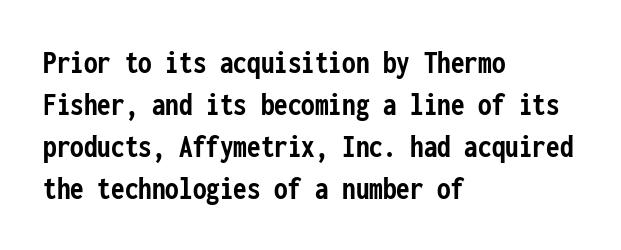
Q: Is the text bold? A: Yes.
Q: Is the text italic (slanted)? A: No, it is upright.
Q: Is the typeface a serif or a sans-serif typeface? A: Sans-serif.
Q: Is the text underlined? A: No.
Q: How is the paragraph aligned? A: Left-aligned.
Q: Is the spacing between letters normal or unusually wide? A: Normal.
Q: Width (condensed, normal, or wide)? A: Condensed.
Q: Stroke contrast? A: Low.
Q: x-height? A: Medium.
Q: Monospaced? A: Yes.
